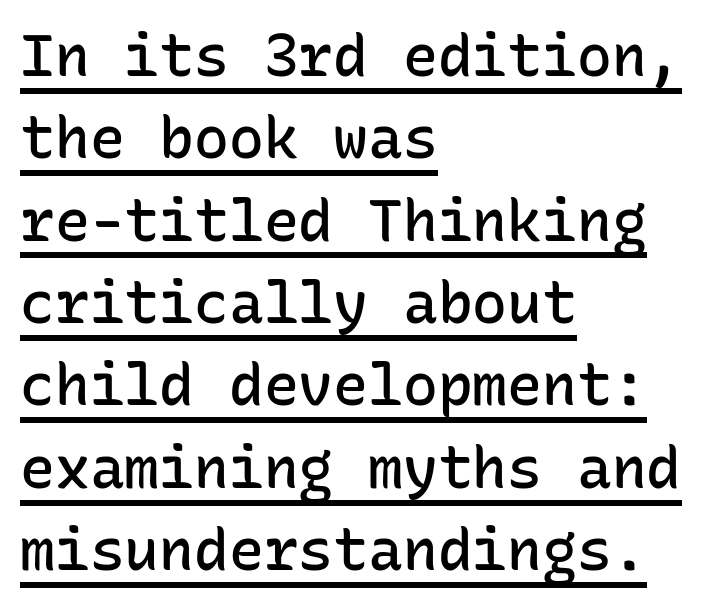
Q: Is the text bold? A: Semi-bold.
Q: Is the text italic (slanted)? A: No, it is upright.
Q: Is the typeface a serif or a sans-serif typeface? A: Sans-serif.
Q: Is the text underlined? A: Yes.
Q: How is the paragraph aligned? A: Left-aligned.
Q: Is the spacing between letters normal or unusually wide? A: Normal.
Q: Is the spacing between lines tight, normal or loose? A: Normal.
Q: Width (condensed, normal, or wide)? A: Normal.
Q: Stroke contrast? A: Low.
Q: x-height? A: Medium.
Q: Monospaced? A: Yes.
